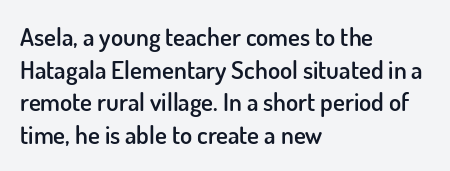
Q: Is the text bold? A: Semi-bold.
Q: Is the text italic (slanted)? A: No, it is upright.
Q: Is the text underlined? A: No.
Q: How is the paragraph aligned? A: Left-aligned.
Q: Is the spacing between letters normal or unusually wide? A: Normal.
Q: Is the spacing between lines tight, normal or loose? A: Normal.
